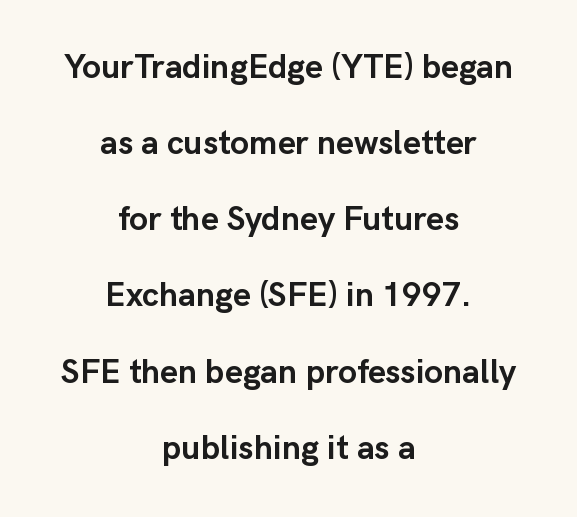
{"serif": "no", "italic": "no", "bold": "yes", "weight": "semibold", "width": "normal", "stroke_contrast": "low", "x_height": "medium", "monospaced": "no", "underline": "no", "align": "center", "line_spacing": "loose", "line_spacing_ratio": 2.24, "letter_spacing": "normal", "letter_spacing_em": 0.0, "glyph_px": 34}
